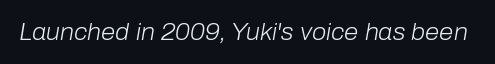
{"italic": "yes", "lean": "right", "slant_degrees": 10, "bold": "no", "underline": "no", "letter_spacing": "normal", "letter_spacing_em": 0.0, "glyph_px": 23}
